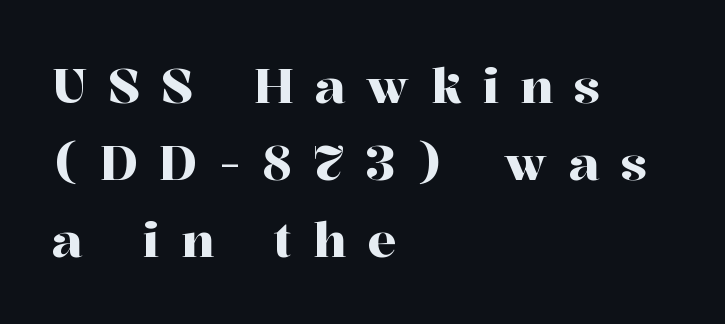
Classification — serif. Does the copy run flush right? No — it runs flush left. Letters rest on an invisible, unmarked baseline. The letters are spread apart with noticeably loose tracking. Regarding leading, the lines here are spaced in the standard way.
